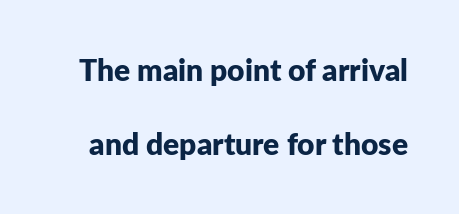
Q: Is the text bold? A: Yes.
Q: Is the text italic (slanted)? A: No, it is upright.
Q: Is the typeface a serif or a sans-serif typeface? A: Sans-serif.
Q: Is the text underlined? A: No.
Q: Is the spacing between letters normal or unusually wide? A: Normal.
Q: Is the spacing between lines tight, normal or loose? A: Loose.
Q: Width (condensed, normal, or wide)? A: Normal.
Q: Stroke contrast? A: Low.
Q: x-height? A: Medium.
Q: Monospaced? A: No.
